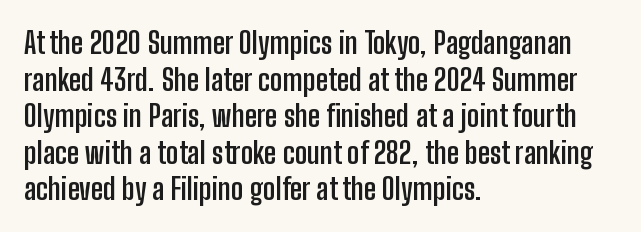
The image shows 30 px semibold, condensed sans-serif type, upright; set left-aligned, line spacing 1.22x, normal letter spacing, not underlined; low stroke contrast and a medium x-height.
